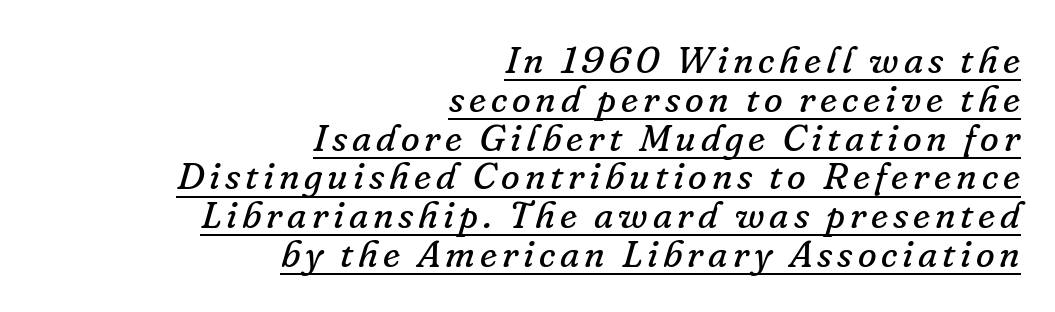
Q: Is the text bold? A: No.
Q: Is the text italic (slanted)? A: Yes, it leans right by about 16 degrees.
Q: Is the typeface a serif or a sans-serif typeface? A: Serif.
Q: Is the text underlined? A: Yes.
Q: How is the paragraph aligned? A: Right-aligned.
Q: Is the spacing between lines tight, normal or loose? A: Tight.
Q: Width (condensed, normal, or wide)? A: Normal.
Q: Stroke contrast? A: Low.
Q: x-height? A: Small.
Q: Monospaced? A: No.
